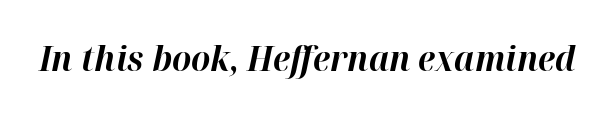
Q: Is the text bold? A: Yes.
Q: Is the text italic (slanted)? A: Yes, it leans right by about 12 degrees.
Q: Is the text underlined? A: No.
Q: Is the spacing between letters normal or unusually wide? A: Normal.
Q: Width (condensed, normal, or wide)? A: Normal.
Q: Stroke contrast? A: High.
Q: x-height? A: Medium.
Q: Monospaced? A: No.
